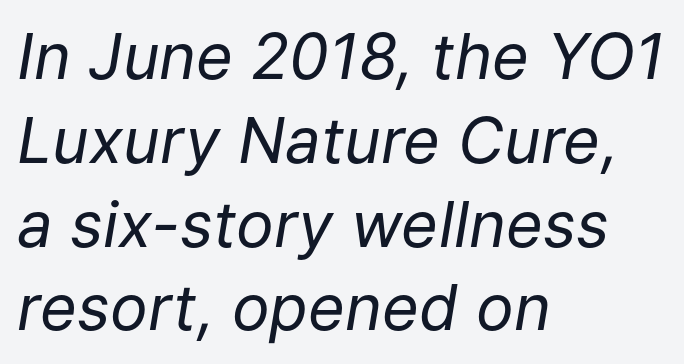
Q: Is the text bold? A: No.
Q: Is the text italic (slanted)? A: Yes, it leans right by about 9 degrees.
Q: Is the text underlined? A: No.
Q: How is the paragraph aligned? A: Left-aligned.
Q: Is the spacing between letters normal or unusually wide? A: Normal.
Q: Is the spacing between lines tight, normal or loose? A: Normal.
Q: Width (condensed, normal, or wide)? A: Normal.
Q: Stroke contrast? A: Low.
Q: x-height? A: Medium.
Q: Monospaced? A: No.
